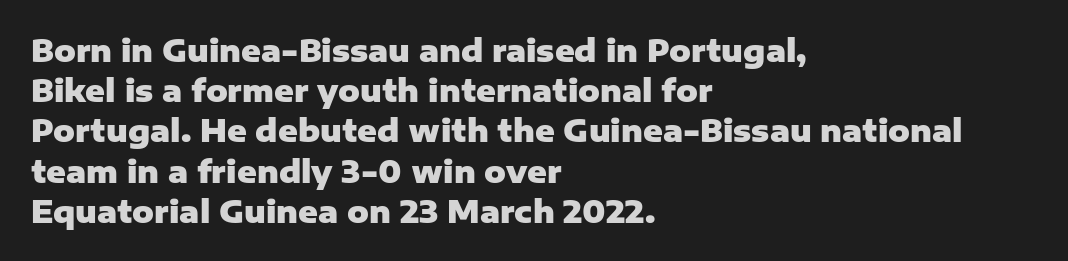
The typography opts for an upright posture over an oblique one. Its strokes are broad and dark, the hallmark of bold type. The typesetter chose a ragged-right arrangement here. Check where the strokes stop: nothing finishes them off — pure sans. This block has exactly the height ordinary leading produces.
